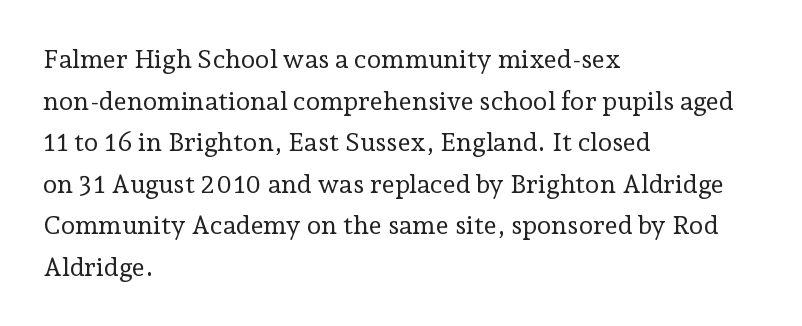
{"italic": "no", "bold": "no", "underline": "no", "align": "left", "line_spacing": "normal", "line_spacing_ratio": 1.6, "letter_spacing": "normal", "letter_spacing_em": 0.0, "glyph_px": 26}
